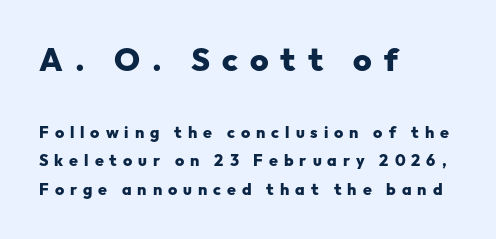
Q: Is the text bold? A: Yes.
Q: Is the text italic (slanted)? A: No, it is upright.
Q: Is the typeface a serif or a sans-serif typeface? A: Sans-serif.
Q: Is the text underlined? A: No.
Q: How is the paragraph aligned? A: Left-aligned.
Q: Is the spacing between letters normal or unusually wide? A: Unusually wide.
Q: Which block of text is set in a larger size, the first (top) or the second (bottom)? A: The first (top) one.
Q: Width (condensed, normal, or wide)? A: Normal.
Q: Stroke contrast? A: Low.
Q: x-height? A: Medium.
Q: Monospaced? A: No.
